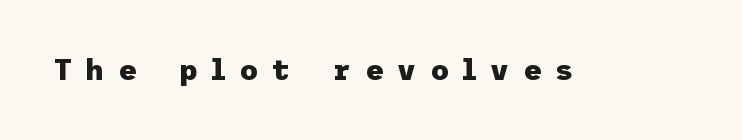
{"serif": "no", "italic": "no", "bold": "yes", "weight": "heavy", "width": "normal", "stroke_contrast": "low", "x_height": "medium", "underline": "no", "letter_spacing": "wide", "letter_spacing_em": 0.47, "glyph_px": 29}
